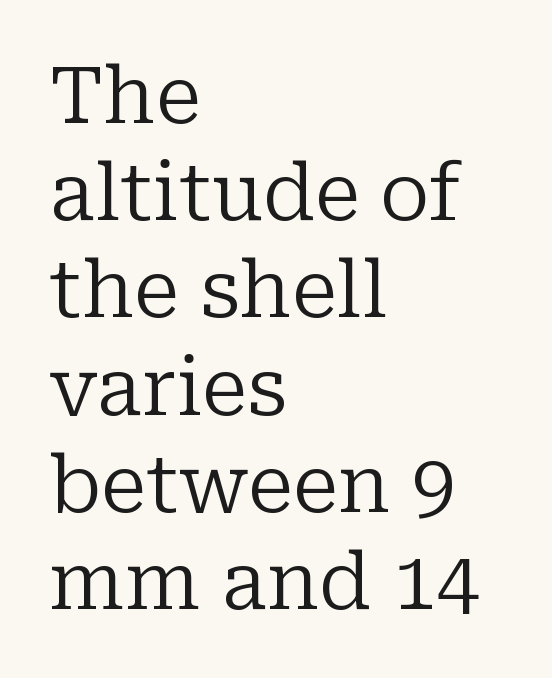
The image shows 79 px regular-weight serif type, upright; set left-aligned, line spacing 1.23x, normal letter spacing, not underlined; low stroke contrast and a medium x-height.
